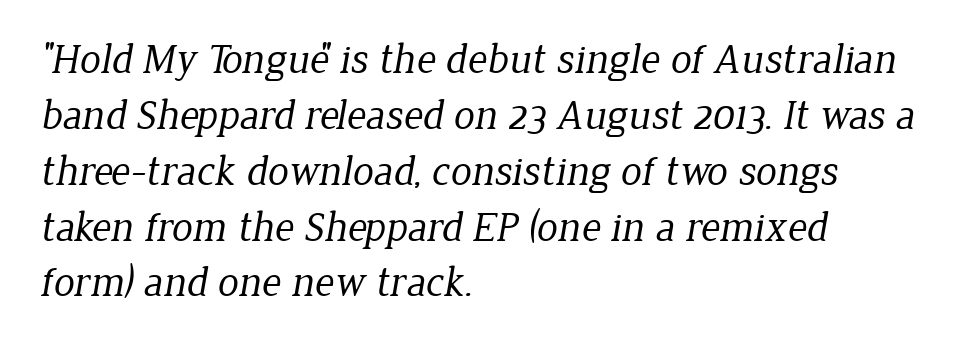
Q: Is the text bold? A: No.
Q: Is the typeface a serif or a sans-serif typeface? A: Serif.
Q: Is the text underlined? A: No.
Q: How is the paragraph aligned? A: Left-aligned.
Q: Is the spacing between letters normal or unusually wide? A: Normal.
Q: Is the spacing between lines tight, normal or loose? A: Normal.
Q: Width (condensed, normal, or wide)? A: Normal.
Q: Stroke contrast? A: Low.
Q: x-height? A: Medium.
Q: Monospaced? A: No.
